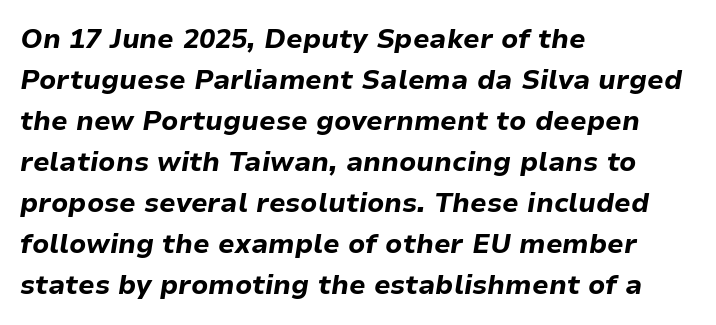
Q: Is the text bold? A: Yes.
Q: Is the text italic (slanted)? A: Yes, it leans right by about 9 degrees.
Q: Is the text underlined? A: No.
Q: How is the paragraph aligned? A: Left-aligned.
Q: Is the spacing between letters normal or unusually wide? A: Normal.
Q: Is the spacing between lines tight, normal or loose? A: Normal.
